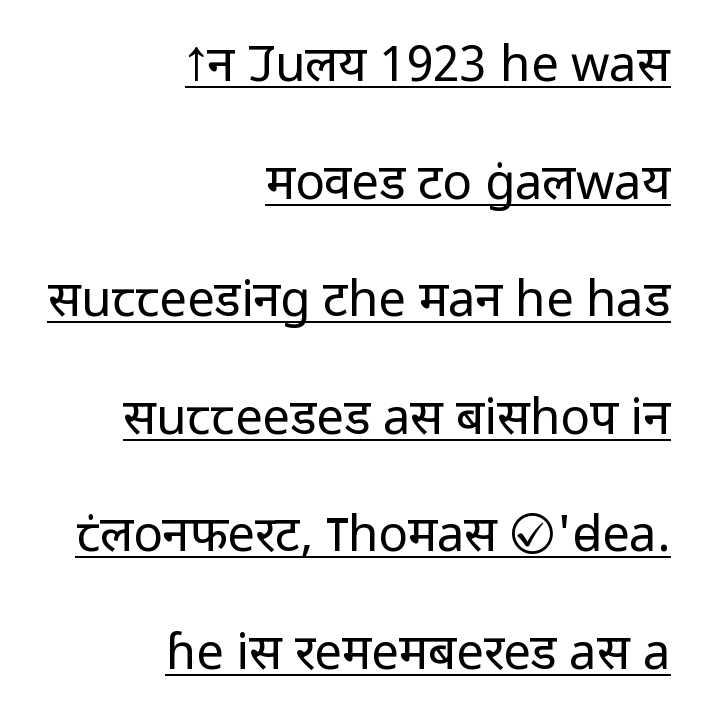
The image shows 49 px regular-weight sans-serif type, upright; set right-aligned, loose line spacing (2.4x), normal letter spacing, underlined; low stroke contrast and a medium x-height.
